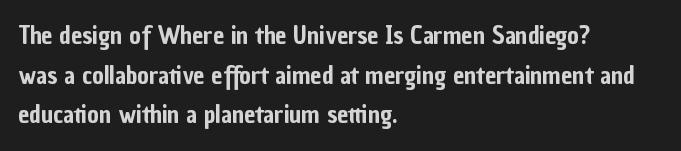
Words appear dense and cohesive because spacing is normal. Italic? Not at all — the glyphs are vertical. Horizontally, the lines are justified to the leading edge only. Leading matches the norm, producing a regular column. Each row of text sits above clean, open space.
